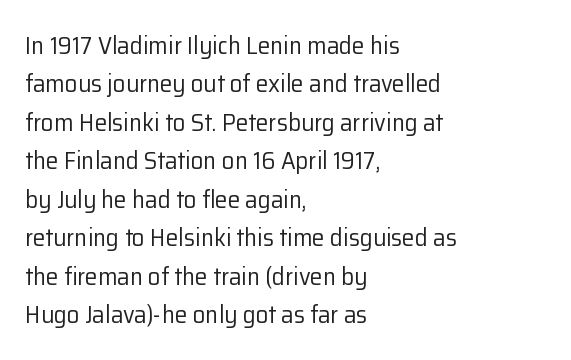
{"italic": "no", "bold": "no", "underline": "no", "align": "left", "line_spacing": "normal", "line_spacing_ratio": 1.54, "letter_spacing": "normal", "letter_spacing_em": 0.0, "glyph_px": 25}
